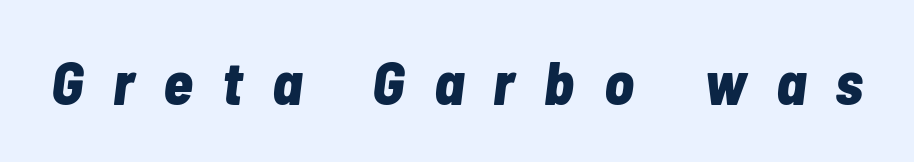
{"italic": "yes", "lean": "right", "slant_degrees": 7, "bold": "yes", "weight": "bold", "width": "condensed", "stroke_contrast": "low", "x_height": "medium", "monospaced": "no", "underline": "no", "letter_spacing": "wide", "letter_spacing_em": 0.48, "glyph_px": 61}
